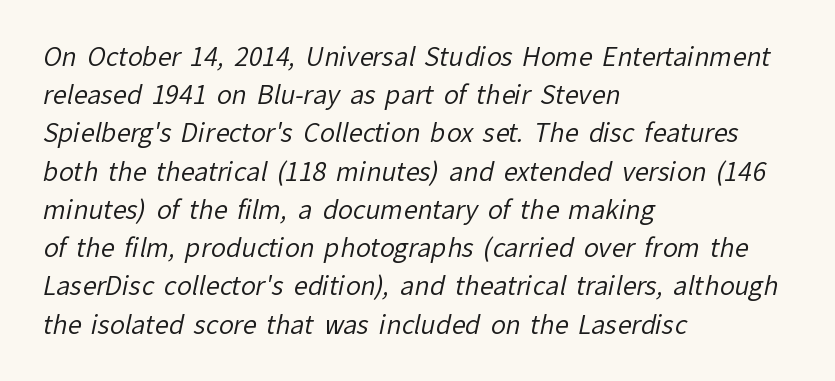
Q: Is the text bold? A: No.
Q: Is the text underlined? A: No.
Q: How is the paragraph aligned? A: Left-aligned.
Q: Is the spacing between letters normal or unusually wide? A: Normal.
Q: Is the spacing between lines tight, normal or loose? A: Normal.
